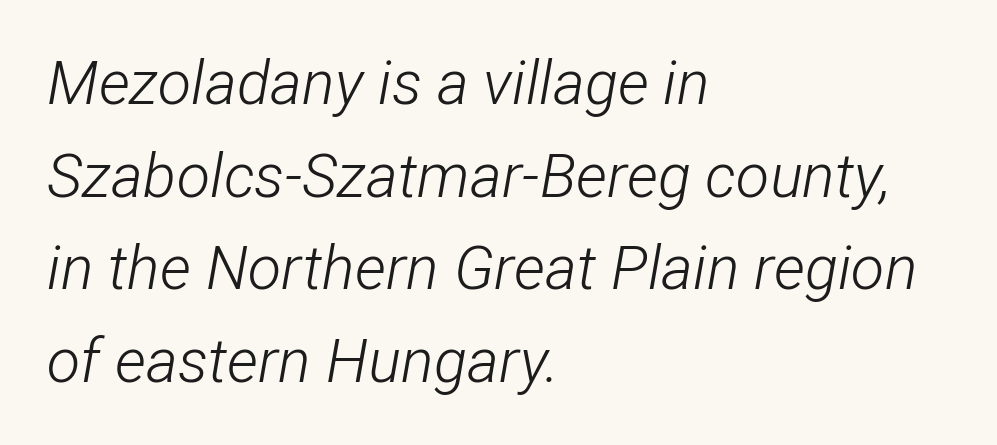
Q: Is the text bold? A: No.
Q: Is the text italic (slanted)? A: Yes, it leans right by about 12 degrees.
Q: Is the text underlined? A: No.
Q: How is the paragraph aligned? A: Left-aligned.
Q: Is the spacing between letters normal or unusually wide? A: Normal.
Q: Is the spacing between lines tight, normal or loose? A: Normal.
Q: Width (condensed, normal, or wide)? A: Condensed.
Q: Stroke contrast? A: Low.
Q: x-height? A: Medium.
Q: Monospaced? A: No.
